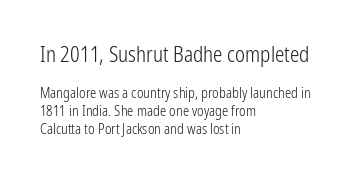
{"italic": "no", "bold": "no", "underline": "no", "align": "left", "line_spacing": "normal", "line_spacing_ratio": 1.28, "letter_spacing": "normal", "letter_spacing_em": 0.0, "larger_block": "first", "size_ratio": 1.5, "glyph_px": 21}
